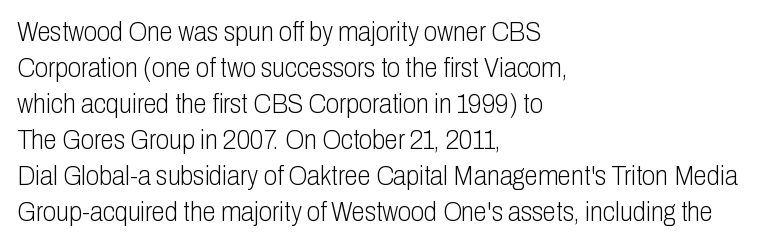
Q: Is the text bold? A: No.
Q: Is the text italic (slanted)? A: No, it is upright.
Q: Is the text underlined? A: No.
Q: How is the paragraph aligned? A: Left-aligned.
Q: Is the spacing between letters normal or unusually wide? A: Normal.
Q: Is the spacing between lines tight, normal or loose? A: Normal.
